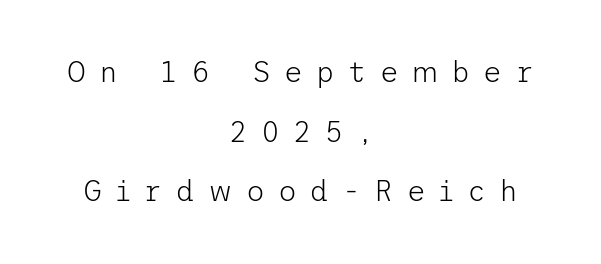
{"serif": "no", "italic": "no", "bold": "no", "weight": "light", "width": "normal", "stroke_contrast": "low", "x_height": "medium", "underline": "no", "align": "center", "line_spacing": "loose", "line_spacing_ratio": 2.06, "letter_spacing": "wide", "letter_spacing_em": 0.46, "glyph_px": 29}
